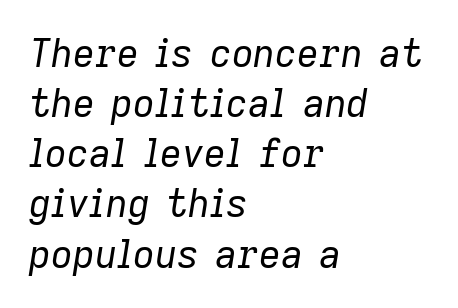
Q: Is the text bold? A: No.
Q: Is the text italic (slanted)? A: Yes, it leans right by about 9 degrees.
Q: Is the text underlined? A: No.
Q: How is the paragraph aligned? A: Left-aligned.
Q: Is the spacing between letters normal or unusually wide? A: Normal.
Q: Is the spacing between lines tight, normal or loose? A: Normal.
Q: Width (condensed, normal, or wide)? A: Normal.
Q: Stroke contrast? A: Low.
Q: x-height? A: Medium.
Q: Monospaced? A: No.
